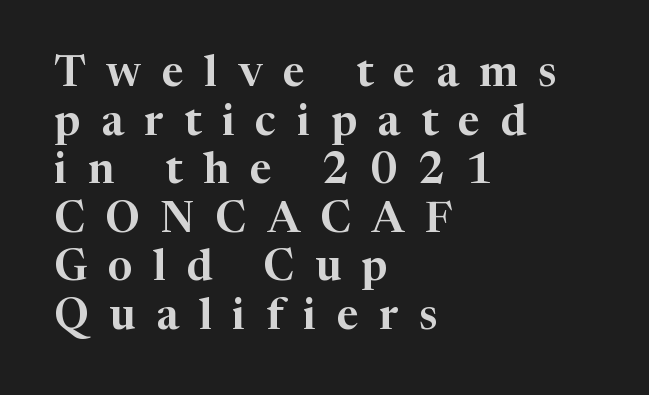
The image shows 43 px serif type, upright; set left-aligned, tight line spacing (1.13x), unusually wide letter spacing (+0.48 em), not underlined; high stroke contrast and a medium x-height.
